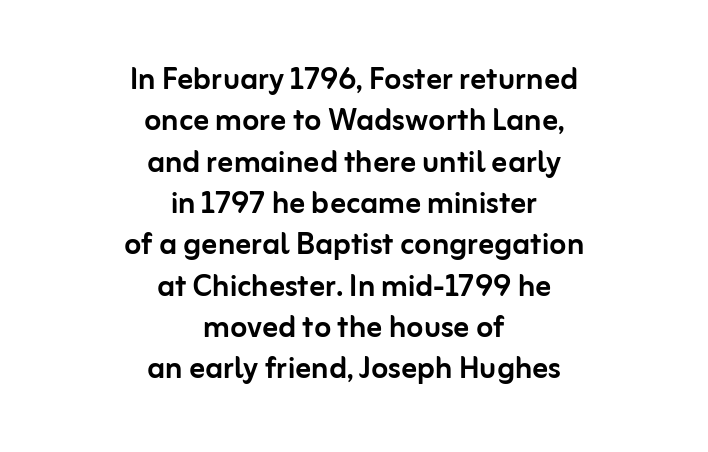
{"serif": "no", "italic": "no", "width": "normal", "stroke_contrast": "low", "x_height": "medium", "monospaced": "no", "underline": "no", "align": "center", "line_spacing": "tight", "line_spacing_ratio": 1.06, "letter_spacing": "normal", "letter_spacing_em": 0.0, "glyph_px": 39}
